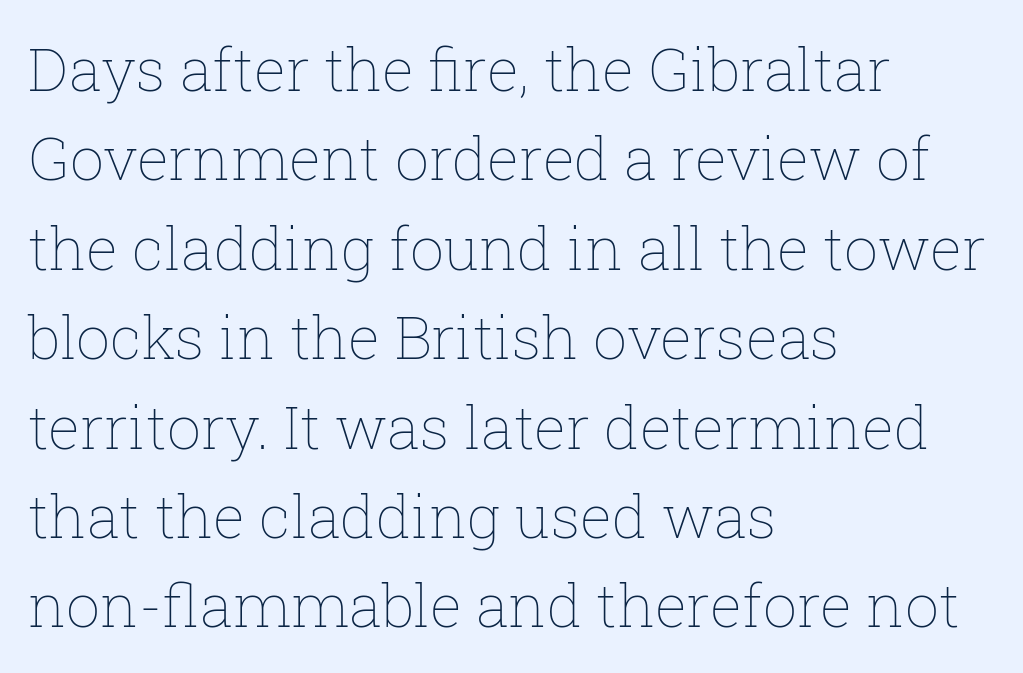
The image shows 60 px thin type, upright; set left-aligned, normal line spacing (1.49x), normal letter spacing, not underlined; low stroke contrast and a medium x-height.
